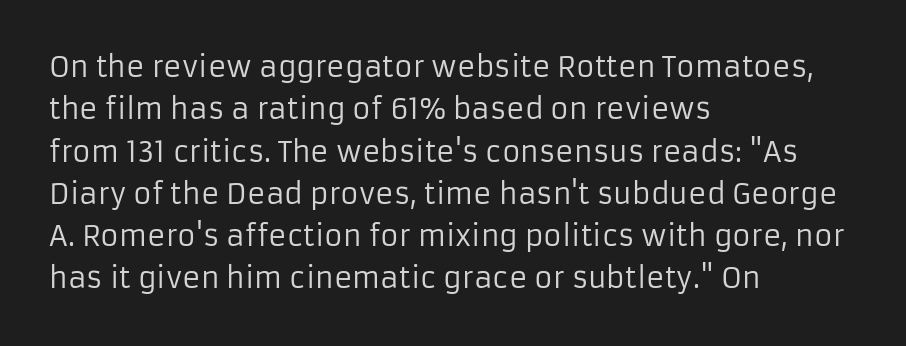
Q: Is the text bold? A: No.
Q: Is the text italic (slanted)? A: No, it is upright.
Q: Is the typeface a serif or a sans-serif typeface? A: Sans-serif.
Q: Is the text underlined? A: No.
Q: How is the paragraph aligned? A: Left-aligned.
Q: Is the spacing between letters normal or unusually wide? A: Normal.
Q: Is the spacing between lines tight, normal or loose? A: Normal.
Q: Width (condensed, normal, or wide)? A: Normal.
Q: Stroke contrast? A: Low.
Q: x-height? A: Medium.
Q: Monospaced? A: No.
